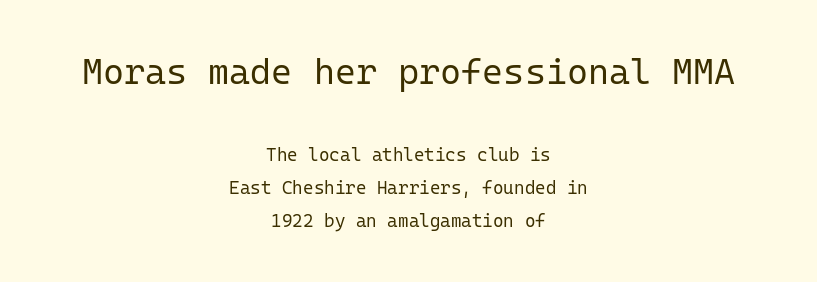
Q: Is the text bold? A: No.
Q: Is the text italic (slanted)? A: No, it is upright.
Q: Is the typeface a serif or a sans-serif typeface? A: Sans-serif.
Q: Is the text underlined? A: No.
Q: How is the paragraph aligned? A: Centered.
Q: Is the spacing between letters normal or unusually wide? A: Normal.
Q: Which block of text is set in a larger size, the first (top) or the second (bottom)? A: The first (top) one.
Q: Width (condensed, normal, or wide)? A: Normal.
Q: Stroke contrast? A: Low.
Q: x-height? A: Medium.
Q: Monospaced? A: Yes.
